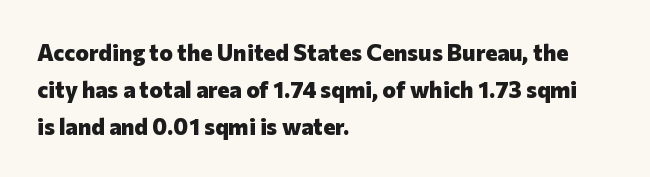
Q: Is the text bold? A: Yes.
Q: Is the text italic (slanted)? A: No, it is upright.
Q: Is the text underlined? A: No.
Q: How is the paragraph aligned? A: Left-aligned.
Q: Is the spacing between letters normal or unusually wide? A: Normal.
Q: Is the spacing between lines tight, normal or loose? A: Normal.
